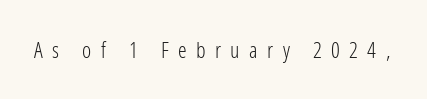
The image shows 22 px text type, upright; set unusually wide letter spacing (+0.43 em), not underlined.
